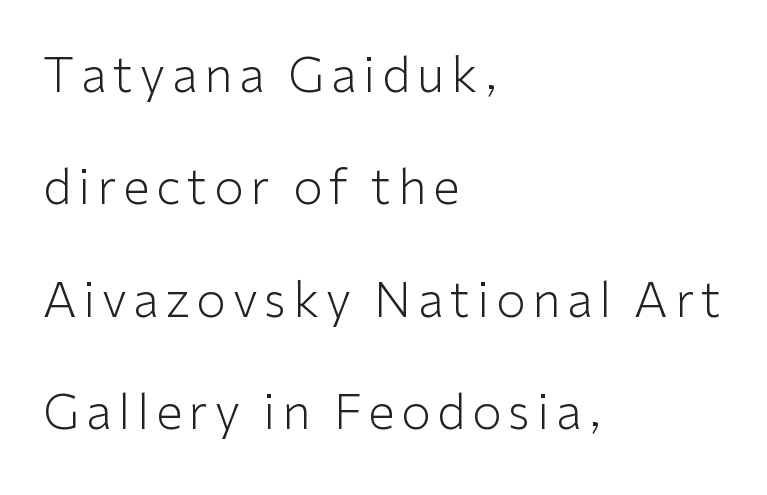
Quick note: interline space is abundant. Glance below the letters and you will spot only blank space. Note the varied advance widths — an 'i' is clearly narrower than an 'm'. Serifs: no, the terminals of the letterforms are clean.
